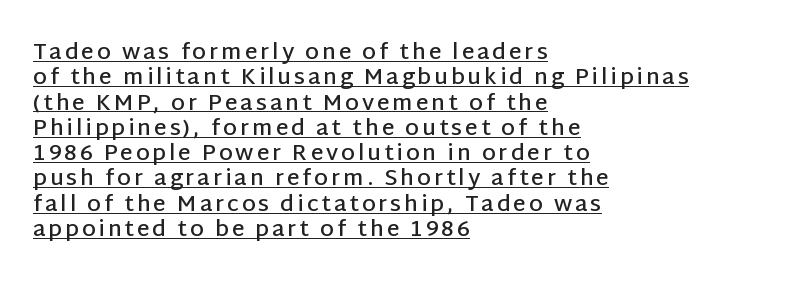
{"italic": "no", "bold": "semi", "underline": "yes", "align": "left", "line_spacing": "tight", "line_spacing_ratio": 1.15, "glyph_px": 22}
